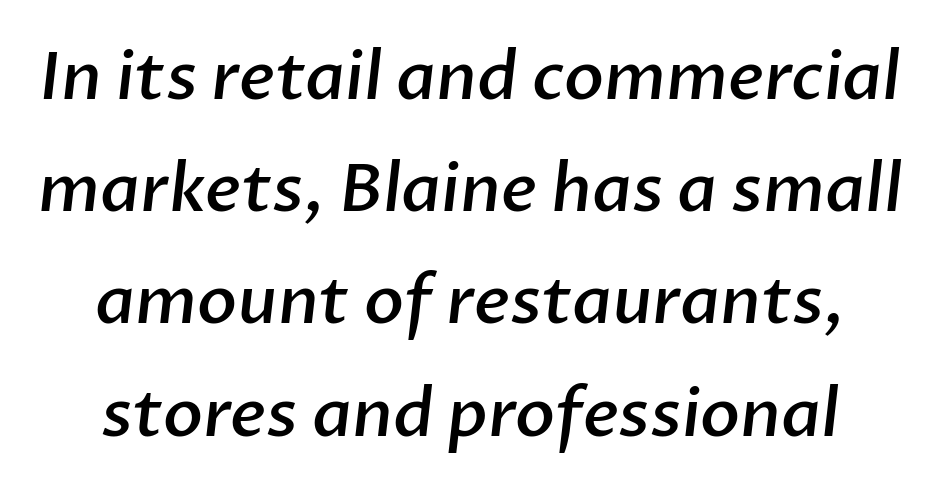
Q: Is the text bold? A: Semi-bold.
Q: Is the typeface a serif or a sans-serif typeface? A: Sans-serif.
Q: Is the text underlined? A: No.
Q: Is the spacing between letters normal or unusually wide? A: Normal.
Q: Is the spacing between lines tight, normal or loose? A: Normal.
Q: Width (condensed, normal, or wide)? A: Normal.
Q: Stroke contrast? A: Low.
Q: x-height? A: Medium.
Q: Monospaced? A: No.
